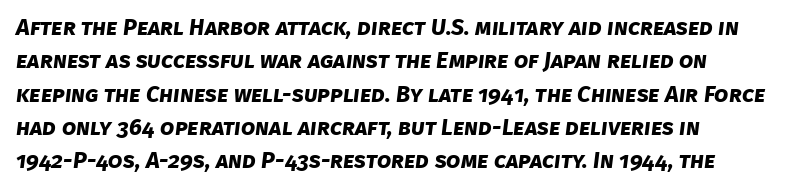
Has an underline been added? It has not. Evenly set lines give the paragraph a standard silhouette. No extra tracking has been applied to these lines. Every letter is thick-stroked: bold, no question. These lines stack with their left ends in a neat column.
